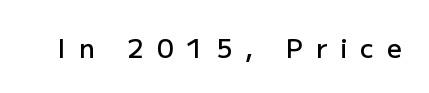
{"italic": "no", "bold": "semi", "underline": "no", "letter_spacing": "wide", "letter_spacing_em": 0.49, "glyph_px": 26}
